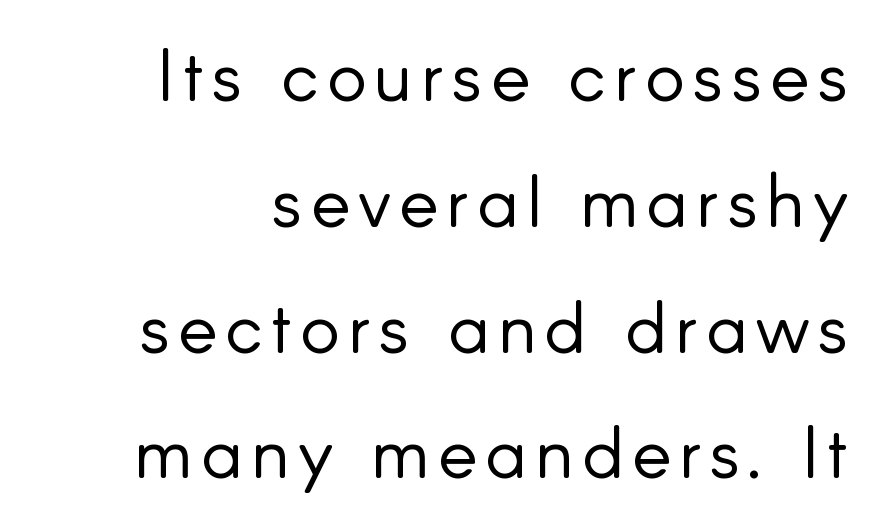
Q: Is the text bold? A: No.
Q: Is the text italic (slanted)? A: No, it is upright.
Q: Is the typeface a serif or a sans-serif typeface? A: Sans-serif.
Q: Is the text underlined? A: No.
Q: How is the paragraph aligned? A: Right-aligned.
Q: Is the spacing between lines tight, normal or loose? A: Normal.
Q: Width (condensed, normal, or wide)? A: Normal.
Q: Stroke contrast? A: Low.
Q: x-height? A: Small.
Q: Monospaced? A: No.
